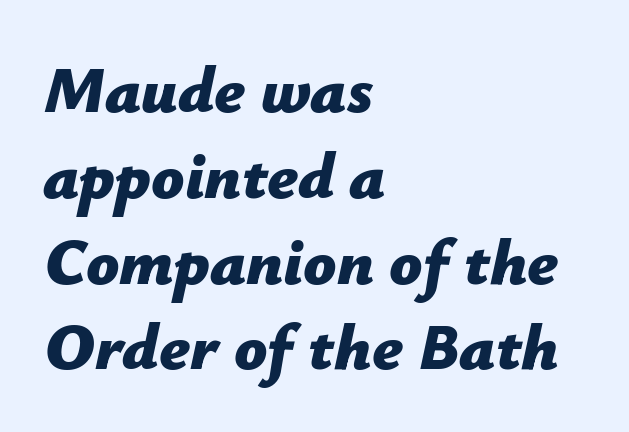
The image shows 65 px bold type, italic (leaning right); set left-aligned, normal line spacing (1.32x), normal letter spacing, not underlined; low stroke contrast and a medium x-height.
